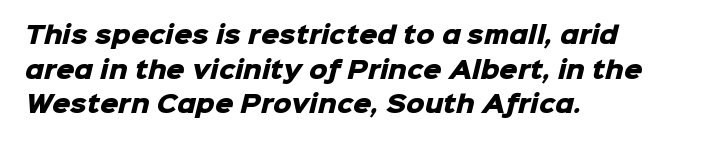
The image shows 23 px bold type; set left-aligned, normal line spacing (1.51x), normal letter spacing, not underlined.
